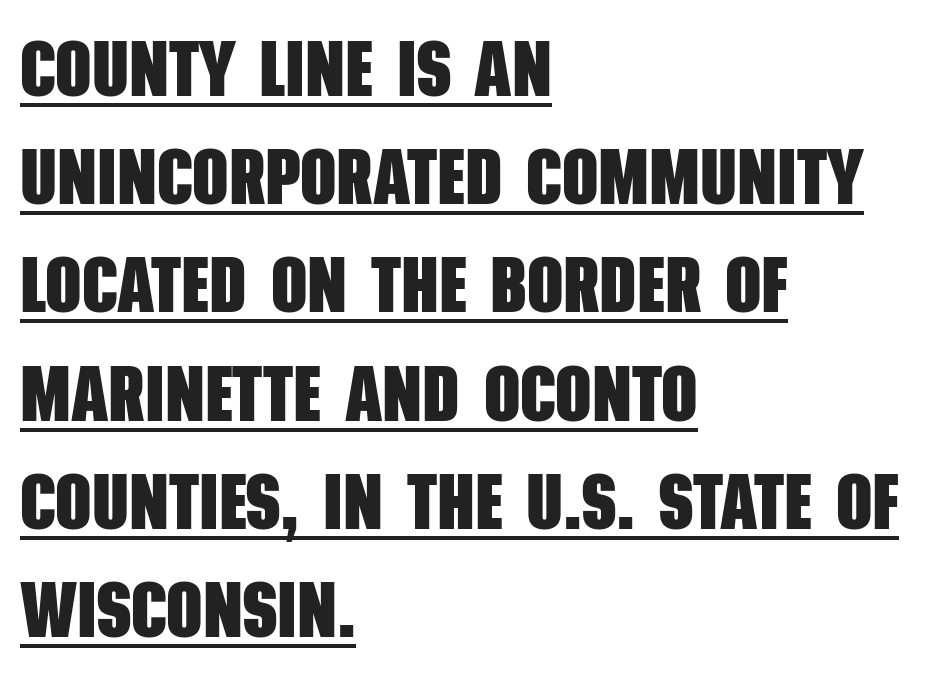
{"serif": "no", "bold": "yes", "weight": "heavy", "width": "condensed", "stroke_contrast": "low", "x_height": "large", "monospaced": "no", "underline": "yes", "align": "left", "line_spacing": "normal", "line_spacing_ratio": 1.37, "letter_spacing": "normal", "letter_spacing_em": 0.0, "glyph_px": 79}
